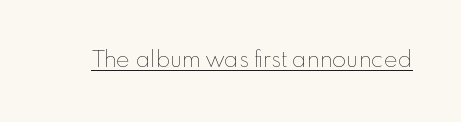
Q: Is the text bold? A: No.
Q: Is the text italic (slanted)? A: No, it is upright.
Q: Is the text underlined? A: Yes.
Q: Is the spacing between letters normal or unusually wide? A: Normal.
